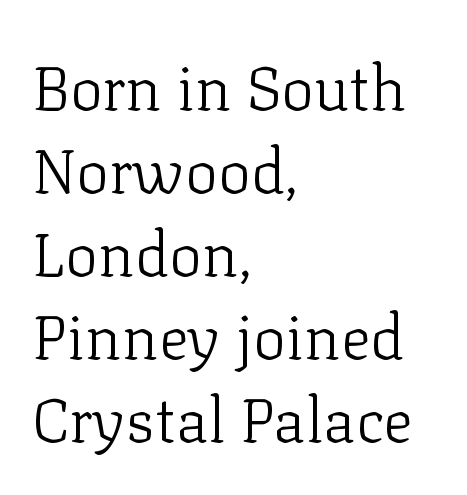
Interline gaps are of average width in this sample. Glyph-to-glyph distance matches everyday printed text. Is this a fixed-width face? No — the glyphs have proportional, varying widths. Every character sits straight up, as roman type does.
